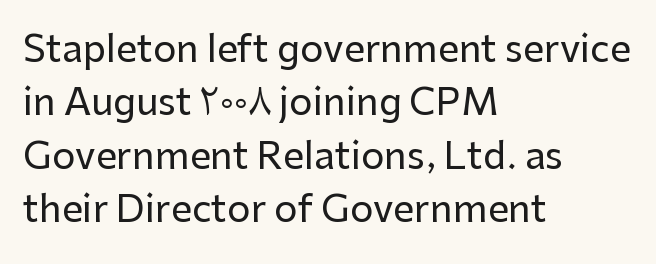
Q: Is the text italic (slanted)? A: No, it is upright.
Q: Is the typeface a serif or a sans-serif typeface? A: Sans-serif.
Q: Is the text underlined? A: No.
Q: How is the paragraph aligned? A: Left-aligned.
Q: Is the spacing between letters normal or unusually wide? A: Normal.
Q: Is the spacing between lines tight, normal or loose? A: Normal.
Q: Width (condensed, normal, or wide)? A: Normal.
Q: Stroke contrast? A: Low.
Q: x-height? A: Medium.
Q: Monospaced? A: No.
